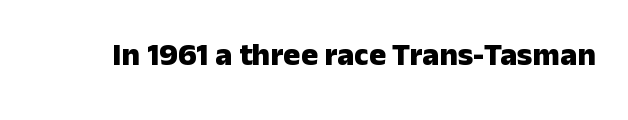
{"serif": "no", "italic": "no", "bold": "yes", "weight": "heavy", "width": "normal", "stroke_contrast": "low", "x_height": "medium", "monospaced": "no", "underline": "no", "letter_spacing": "normal", "letter_spacing_em": 0.0, "glyph_px": 32}
